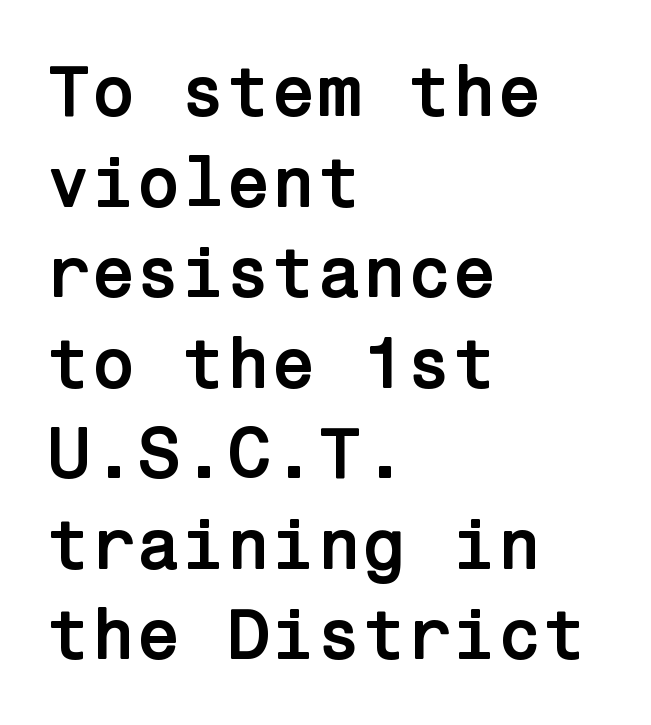
The image shows 73 px semibold sans-serif type, upright; set left-aligned, line spacing 1.24x, normal letter spacing, not underlined; low stroke contrast and a medium x-height.
